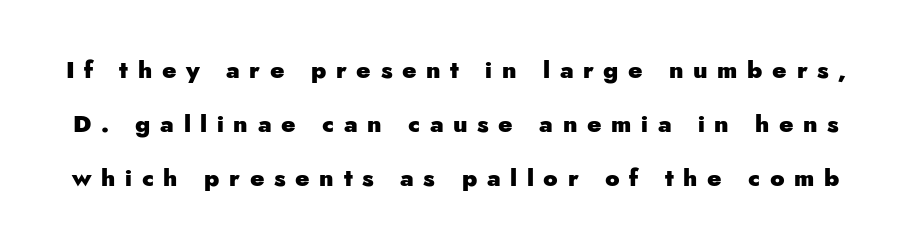
The glyphs have the mass of a bold cut. The strip under each line holds only bare page. Baseline-to-baseline distance is far greater than the letter height. The type sits square on the baseline with zero lean. The letters are spread apart with noticeably loose tracking.
